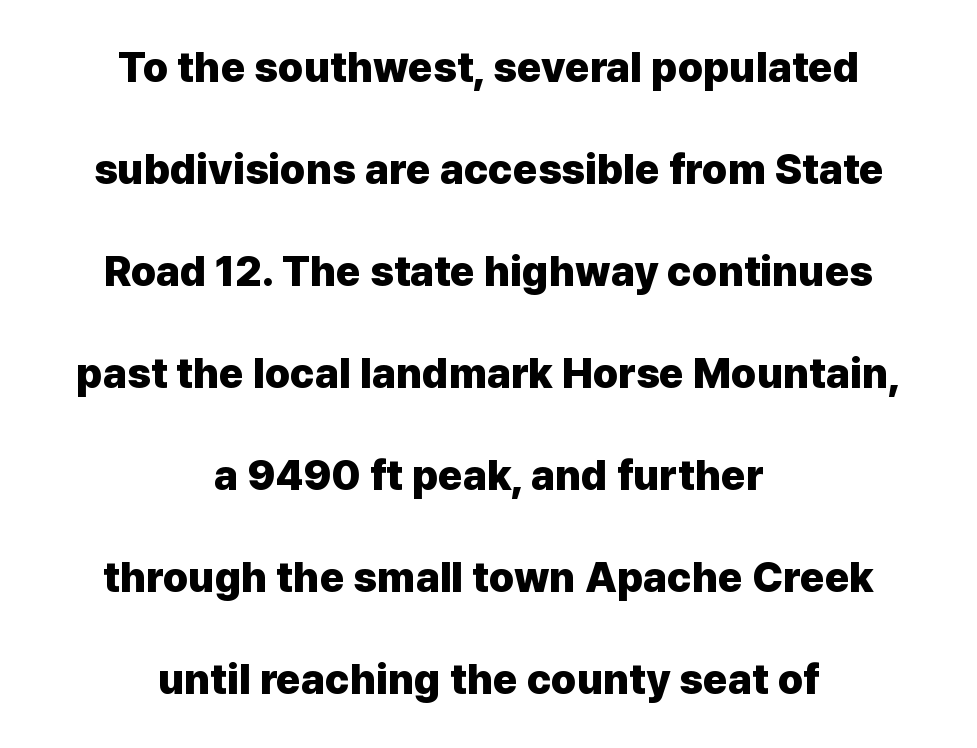
Q: Is the text bold? A: Yes.
Q: Is the text italic (slanted)? A: No, it is upright.
Q: Is the typeface a serif or a sans-serif typeface? A: Sans-serif.
Q: Is the text underlined? A: No.
Q: How is the paragraph aligned? A: Centered.
Q: Is the spacing between letters normal or unusually wide? A: Normal.
Q: Is the spacing between lines tight, normal or loose? A: Loose.
Q: Width (condensed, normal, or wide)? A: Normal.
Q: Stroke contrast? A: Low.
Q: x-height? A: Medium.
Q: Monospaced? A: No.
